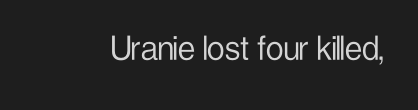
{"serif": "no", "italic": "no", "bold": "no", "weight": "light", "width": "condensed", "stroke_contrast": "low", "x_height": "medium", "monospaced": "no", "underline": "no", "letter_spacing": "normal", "letter_spacing_em": 0.0, "glyph_px": 39}
